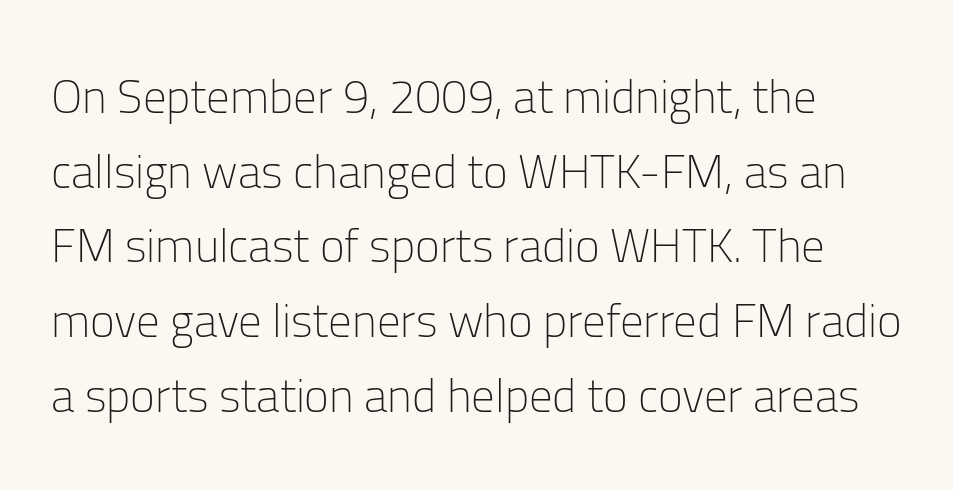
The image shows 47 px light sans-serif type, upright; set left-aligned, normal line spacing (1.59x), normal letter spacing, not underlined; low stroke contrast and a medium x-height.
